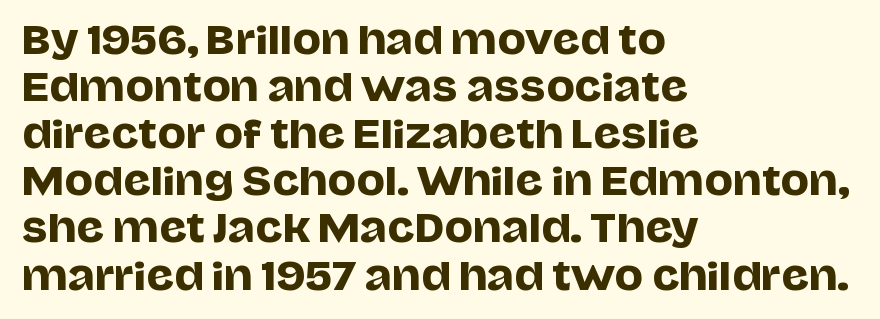
The image shows 38 px sans-serif type, upright; set left-aligned, line spacing 1.24x, normal letter spacing, not underlined; low stroke contrast and a large x-height.
